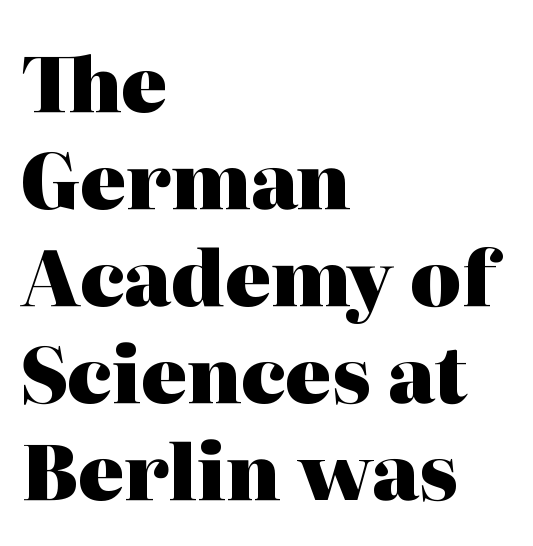
Q: Is the text bold? A: Yes.
Q: Is the text italic (slanted)? A: No, it is upright.
Q: Is the typeface a serif or a sans-serif typeface? A: Serif.
Q: Is the text underlined? A: No.
Q: How is the paragraph aligned? A: Left-aligned.
Q: Is the spacing between letters normal or unusually wide? A: Normal.
Q: Is the spacing between lines tight, normal or loose? A: Normal.
Q: Width (condensed, normal, or wide)? A: Normal.
Q: Stroke contrast? A: High.
Q: x-height? A: Medium.
Q: Monospaced? A: No.
